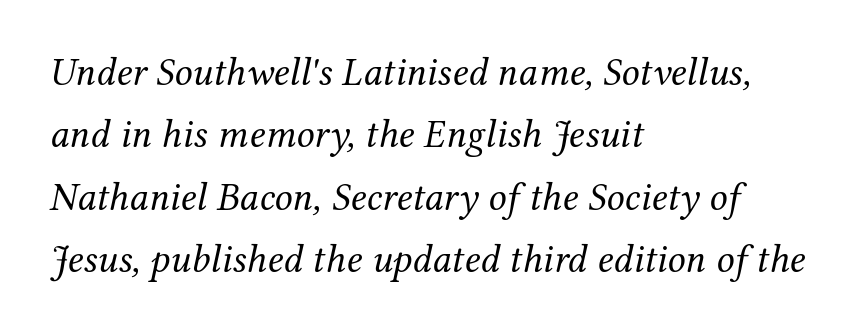
{"serif": "yes", "italic": "yes", "lean": "right", "slant_degrees": 12, "bold": "no", "weight": "regular", "width": "normal", "stroke_contrast": "medium", "x_height": "medium", "monospaced": "no", "underline": "no", "align": "left", "line_spacing": "normal", "line_spacing_ratio": 1.56, "letter_spacing": "normal", "letter_spacing_em": 0.0, "glyph_px": 40}
